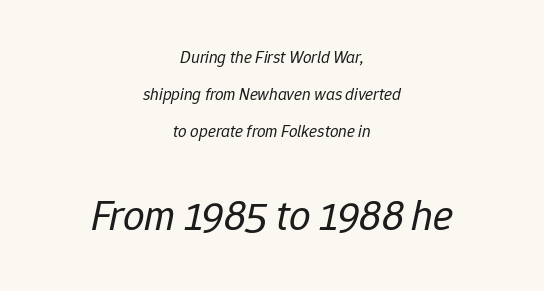
{"italic": "yes", "lean": "right", "slant_degrees": 12, "bold": "no", "weight": "regular", "width": "normal", "stroke_contrast": "low", "x_height": "medium", "monospaced": "no", "underline": "no", "align": "center", "line_spacing": "loose", "line_spacing_ratio": 2.17, "letter_spacing": "normal", "letter_spacing_em": 0.0, "larger_block": "second", "size_ratio": 2.53, "glyph_px": 43}
